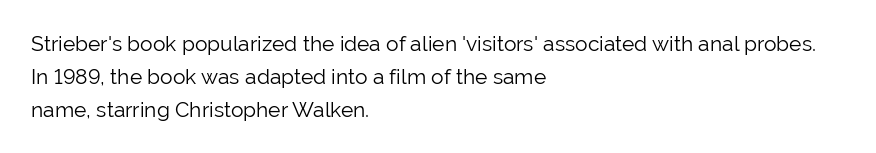
Q: Is the text bold? A: No.
Q: Is the text italic (slanted)? A: No, it is upright.
Q: Is the text underlined? A: No.
Q: How is the paragraph aligned? A: Left-aligned.
Q: Is the spacing between letters normal or unusually wide? A: Normal.
Q: Is the spacing between lines tight, normal or loose? A: Normal.
